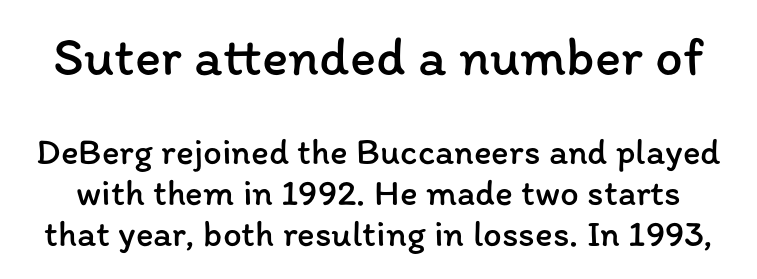
Q: Is the text bold? A: No.
Q: Is the text italic (slanted)? A: No, it is upright.
Q: Is the text underlined? A: No.
Q: Is the spacing between letters normal or unusually wide? A: Normal.
Q: Is the spacing between lines tight, normal or loose? A: Tight.
Q: Which block of text is set in a larger size, the first (top) or the second (bottom)? A: The first (top) one.
Q: Width (condensed, normal, or wide)? A: Normal.
Q: Stroke contrast? A: Low.
Q: x-height? A: Medium.
Q: Monospaced? A: No.
